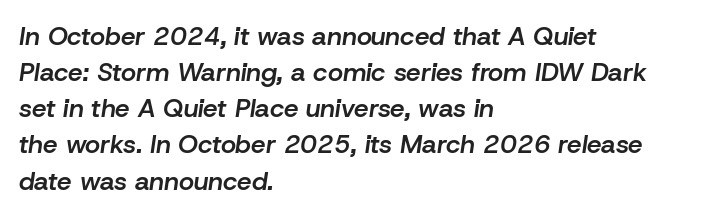
The image shows 26 px text type, italic (leaning right); set left-aligned, normal line spacing (1.39x), normal letter spacing, not underlined.
